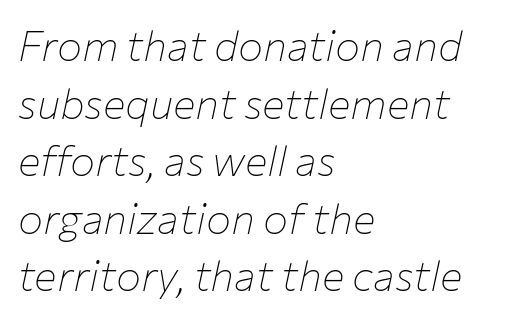
Q: Is the text bold? A: No.
Q: Is the text italic (slanted)? A: Yes, it leans right by about 12 degrees.
Q: Is the text underlined? A: No.
Q: How is the paragraph aligned? A: Left-aligned.
Q: Is the spacing between letters normal or unusually wide? A: Normal.
Q: Is the spacing between lines tight, normal or loose? A: Normal.
Q: Width (condensed, normal, or wide)? A: Normal.
Q: Stroke contrast? A: Low.
Q: x-height? A: Medium.
Q: Monospaced? A: No.
